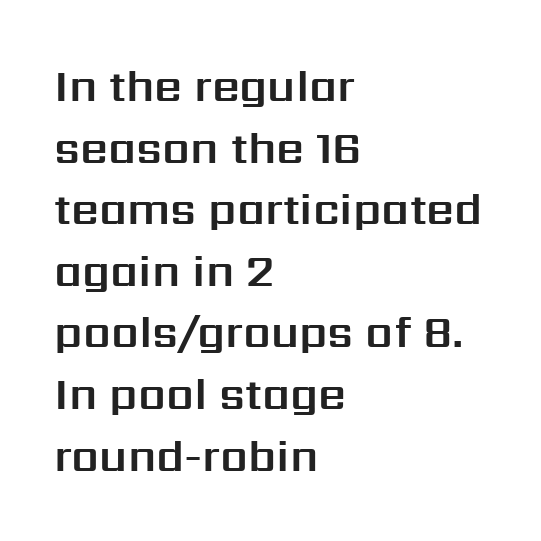
The image shows 44 px sans-serif type, upright; set left-aligned, normal line spacing (1.4x), normal letter spacing, not underlined; medium stroke contrast and a medium x-height.
